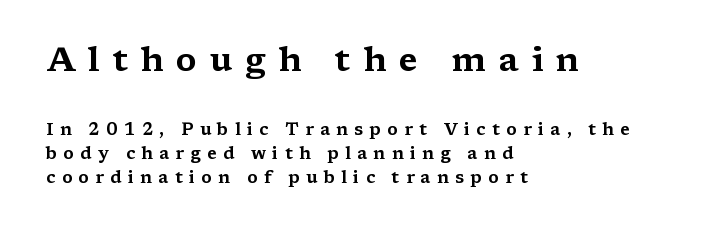
{"serif": "yes", "italic": "no", "width": "wide", "stroke_contrast": "medium", "x_height": "medium", "monospaced": "no", "underline": "no", "align": "left", "line_spacing": "normal", "line_spacing_ratio": 1.43, "letter_spacing": "wide", "letter_spacing_em": 0.37, "larger_block": "first", "size_ratio": 2.0, "glyph_px": 34}
